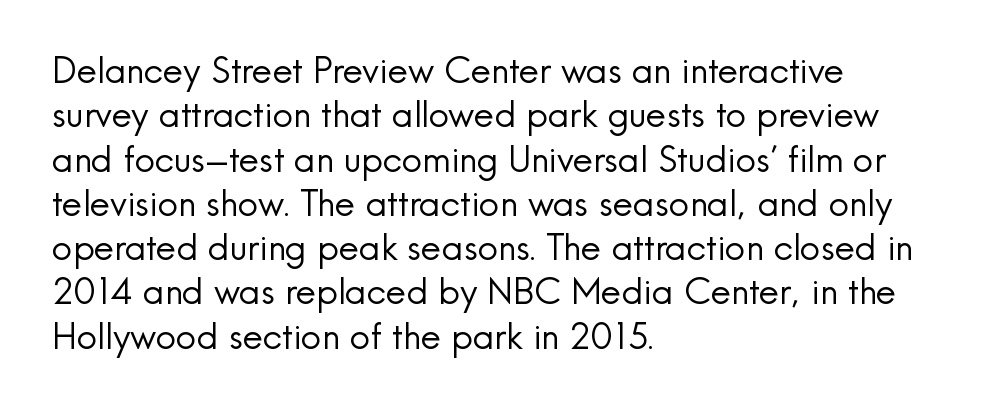
Q: Is the text bold? A: No.
Q: Is the text italic (slanted)? A: No, it is upright.
Q: Is the typeface a serif or a sans-serif typeface? A: Sans-serif.
Q: Is the text underlined? A: No.
Q: How is the paragraph aligned? A: Left-aligned.
Q: Is the spacing between letters normal or unusually wide? A: Normal.
Q: Width (condensed, normal, or wide)? A: Normal.
Q: x-height? A: Small.
Q: Monospaced? A: No.
